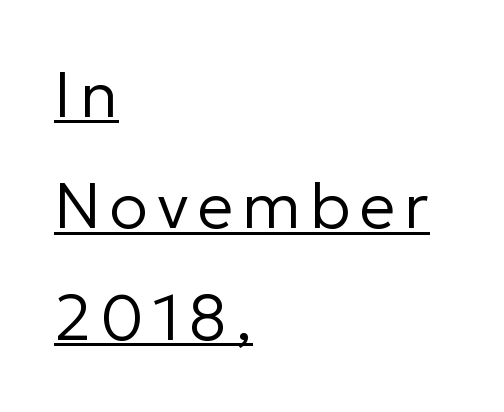
{"serif": "no", "italic": "no", "bold": "no", "weight": "regular", "width": "normal", "stroke_contrast": "low", "x_height": "medium", "monospaced": "no", "underline": "yes", "align": "left", "line_spacing_ratio": 1.74, "glyph_px": 64}
